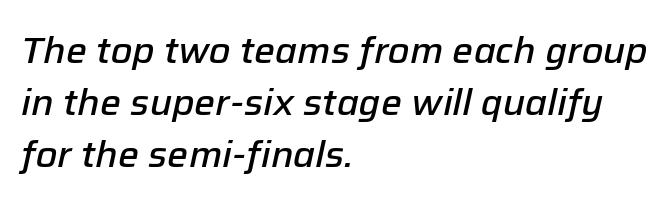
The space beneath each line is pristine and unruled. Heft: intermediate — a semibold. You could not count columns in this text — the font is proportionally spaced. Which margin do the lines hug? The left one — the right edge is uneven. It's the slanting kind of type. What stands out about the letter spacing? Nothing — it is the standard amount.
